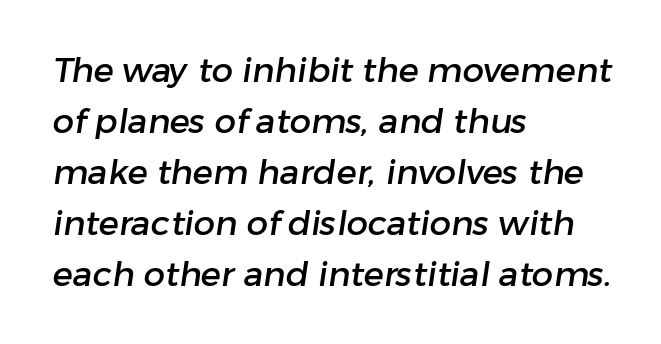
The specimen omits any rule beneath the text block's lines. Caption: standard tracking, unaltered. Horizontally, the lines are justified to the leading edge only. Summary of vertical rhythm: regular, with standard interline spacing. This sample uses a sans-serif face.
